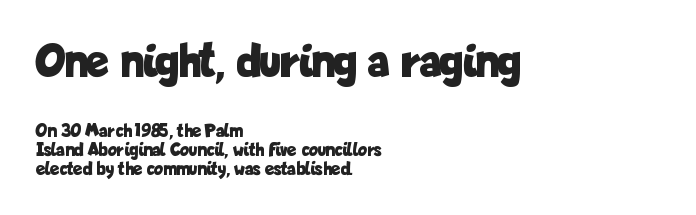
{"serif": "no", "italic": "no", "bold": "yes", "weight": "bold", "width": "condensed", "stroke_contrast": "low", "x_height": "medium", "monospaced": "no", "underline": "no", "align": "left", "line_spacing": "tight", "line_spacing_ratio": 0.98, "letter_spacing": "normal", "letter_spacing_em": 0.0, "larger_block": "first", "size_ratio": 2.53, "glyph_px": 48}
